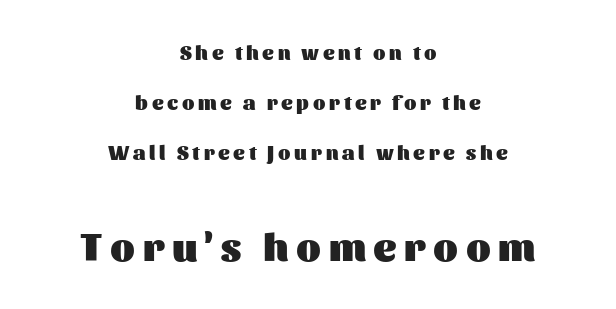
The image shows 40 px heavy sans-serif type, upright; set centered, loose line spacing (2.49x), not underlined; the second (bottom) block is 2.0x larger; medium stroke contrast and a medium x-height.
